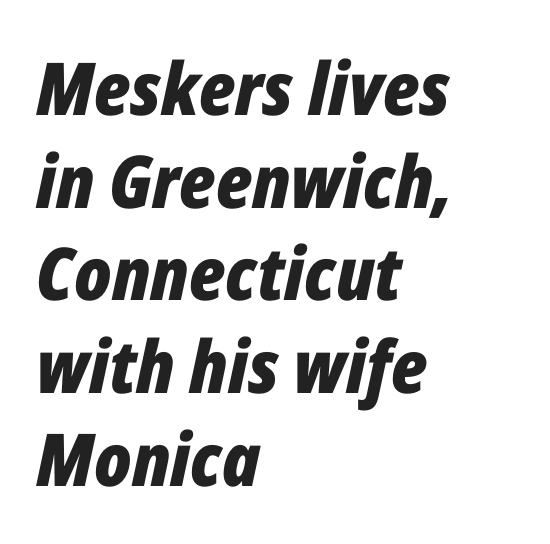
The image shows 73 px bold, condensed type, italic (leaning right); set left-aligned, normal line spacing (1.27x), normal letter spacing, not underlined; low stroke contrast and a medium x-height.
